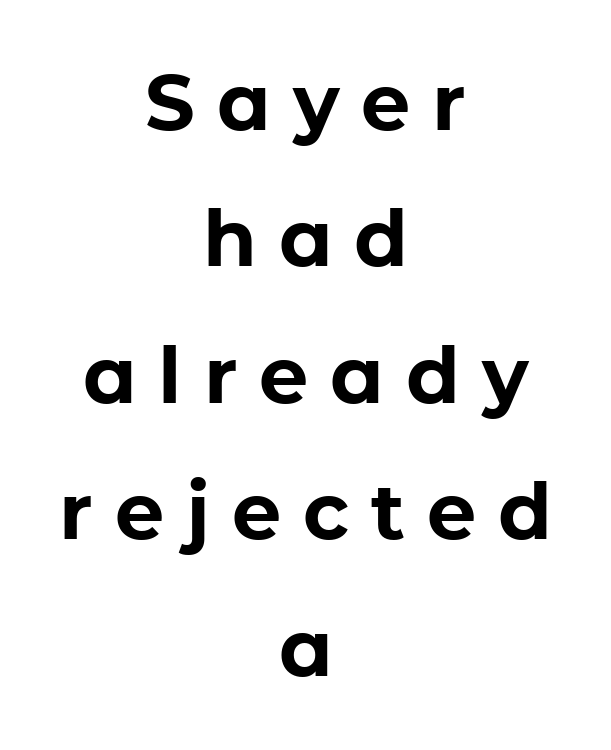
{"serif": "no", "italic": "no", "bold": "yes", "weight": "bold", "width": "normal", "stroke_contrast": "low", "x_height": "medium", "monospaced": "no", "underline": "no", "align": "center", "line_spacing_ratio": 1.75, "letter_spacing": "wide", "letter_spacing_em": 0.28, "glyph_px": 78}
